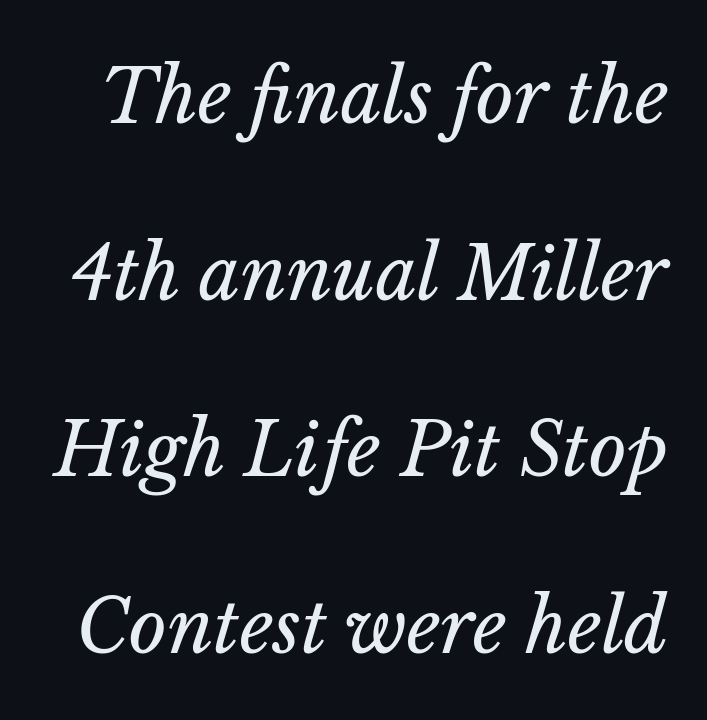
{"italic": "yes", "lean": "right", "slant_degrees": 14, "bold": "no", "weight": "regular", "width": "normal", "stroke_contrast": "low", "x_height": "medium", "monospaced": "no", "underline": "no", "line_spacing": "loose", "line_spacing_ratio": 2.42, "letter_spacing": "normal", "letter_spacing_em": 0.0, "glyph_px": 73}
